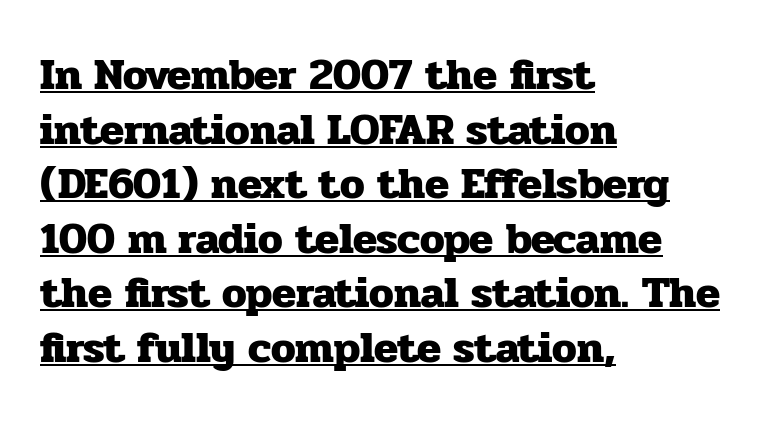
The image shows 44 px heavy serif type, upright; set left-aligned, line spacing 1.24x, normal letter spacing, underlined; low stroke contrast and a medium x-height.
